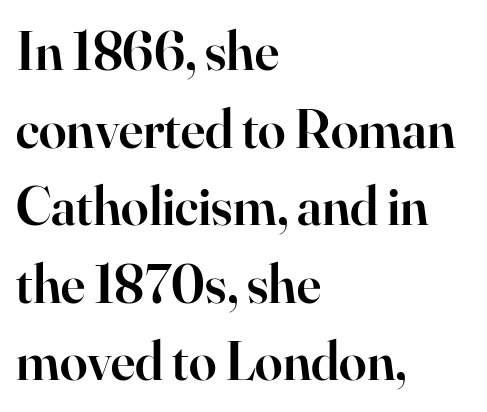
Q: Is the text bold? A: Semi-bold.
Q: Is the text italic (slanted)? A: No, it is upright.
Q: Is the typeface a serif or a sans-serif typeface? A: Serif.
Q: Is the text underlined? A: No.
Q: How is the paragraph aligned? A: Left-aligned.
Q: Is the spacing between letters normal or unusually wide? A: Normal.
Q: Is the spacing between lines tight, normal or loose? A: Normal.
Q: Width (condensed, normal, or wide)? A: Normal.
Q: Stroke contrast? A: High.
Q: x-height? A: Small.
Q: Monospaced? A: No.
